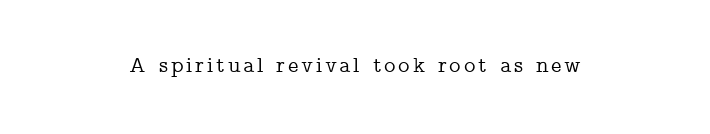
Q: Is the text italic (slanted)? A: No, it is upright.
Q: Is the text underlined? A: No.
Q: How is the paragraph aligned? A: Centered.
